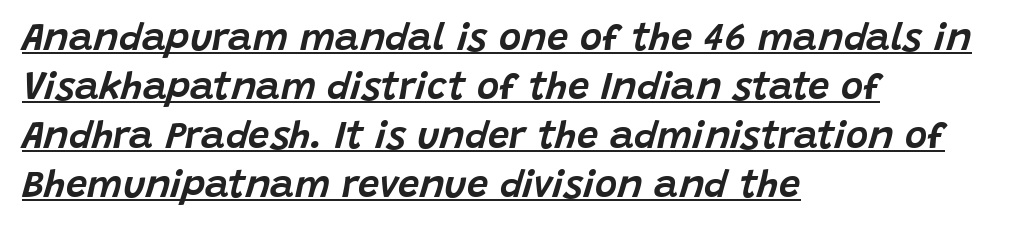
The image shows 38 px text type, italic (leaning right); set left-aligned, normal line spacing (1.29x), normal letter spacing, underlined; low stroke contrast and a large x-height.
